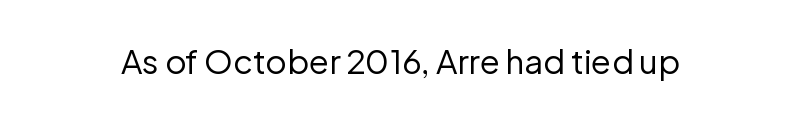
{"serif": "no", "italic": "no", "bold": "no", "weight": "regular", "width": "normal", "stroke_contrast": "low", "x_height": "medium", "monospaced": "no", "underline": "no", "letter_spacing": "normal", "letter_spacing_em": 0.0, "glyph_px": 33}
